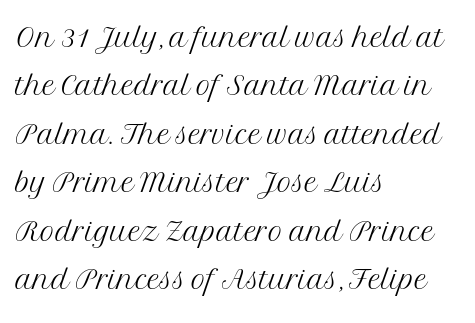
The designer went with a serif here, giving each stem small feet. The characters are drawn with everyday or finer stroke widths. If you drew a ruler down the left edge, every line would touch it. Proportional: the letters do not fall into vertical columns.
